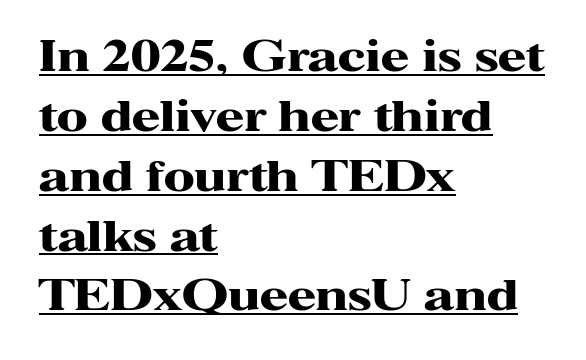
The image shows 41 px heavy, wide serif type, upright; set left-aligned, normal line spacing (1.46x), normal letter spacing, underlined; high stroke contrast and a medium x-height.
